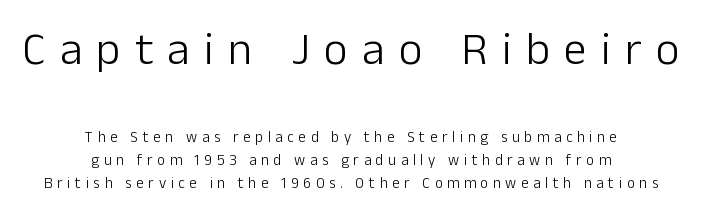
Q: Is the text bold? A: No.
Q: Is the text italic (slanted)? A: No, it is upright.
Q: Is the typeface a serif or a sans-serif typeface? A: Sans-serif.
Q: Is the text underlined? A: No.
Q: How is the paragraph aligned? A: Centered.
Q: Is the spacing between letters normal or unusually wide? A: Unusually wide.
Q: Is the spacing between lines tight, normal or loose? A: Normal.
Q: Which block of text is set in a larger size, the first (top) or the second (bottom)? A: The first (top) one.
Q: Width (condensed, normal, or wide)? A: Normal.
Q: Stroke contrast? A: Low.
Q: x-height? A: Medium.
Q: Monospaced? A: No.
